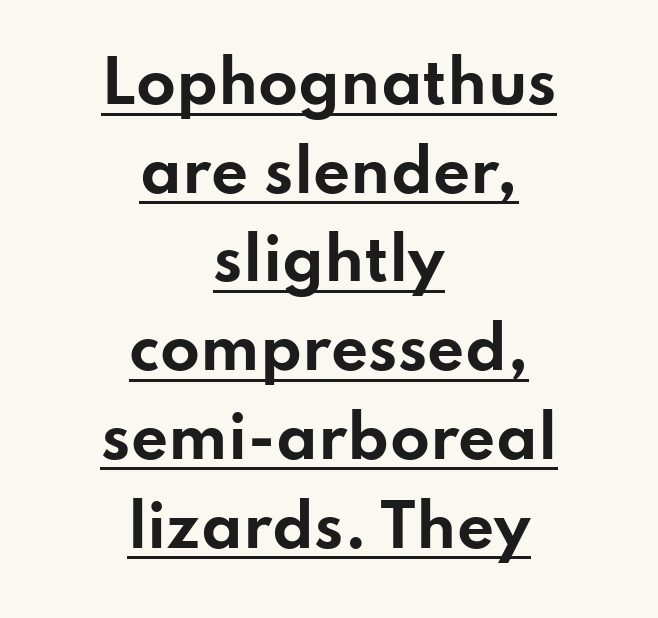
{"serif": "no", "italic": "no", "bold": "yes", "weight": "bold", "width": "wide", "stroke_contrast": "low", "x_height": "small", "monospaced": "no", "underline": "yes", "align": "center", "line_spacing": "normal", "line_spacing_ratio": 1.53, "letter_spacing": "normal", "letter_spacing_em": 0.0, "glyph_px": 58}
